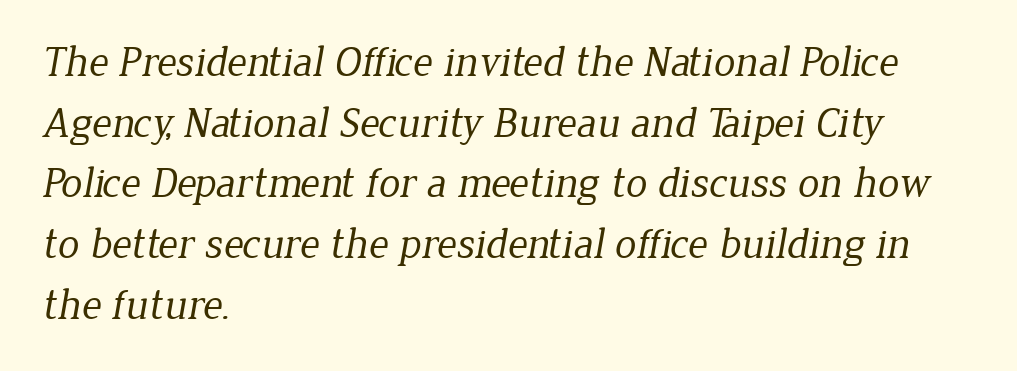
Q: Is the text bold? A: No.
Q: Is the typeface a serif or a sans-serif typeface? A: Serif.
Q: Is the text underlined? A: No.
Q: How is the paragraph aligned? A: Left-aligned.
Q: Is the spacing between letters normal or unusually wide? A: Normal.
Q: Is the spacing between lines tight, normal or loose? A: Normal.
Q: Width (condensed, normal, or wide)? A: Normal.
Q: Stroke contrast? A: Low.
Q: x-height? A: Medium.
Q: Monospaced? A: No.
